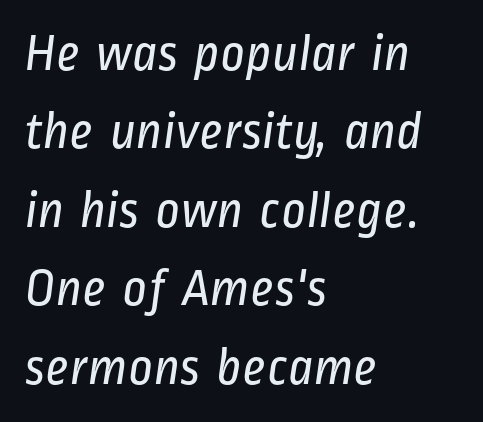
Q: Is the text bold? A: No.
Q: Is the typeface a serif or a sans-serif typeface? A: Sans-serif.
Q: Is the text underlined? A: No.
Q: How is the paragraph aligned? A: Left-aligned.
Q: Is the spacing between letters normal or unusually wide? A: Normal.
Q: Is the spacing between lines tight, normal or loose? A: Normal.
Q: Width (condensed, normal, or wide)? A: Condensed.
Q: Stroke contrast? A: Low.
Q: x-height? A: Medium.
Q: Monospaced? A: No.
